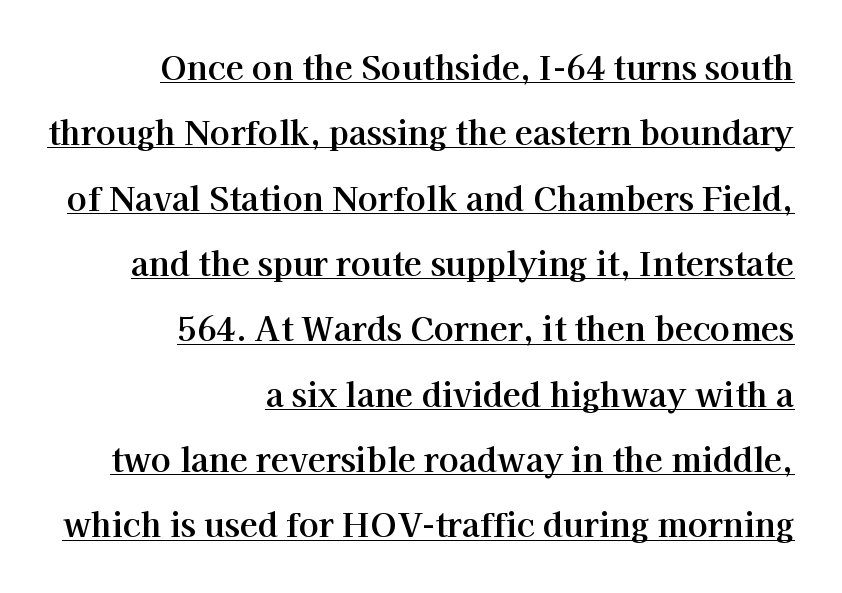
Character widths vary here, with narrow letters taking less room than wide ones. The rendering keeps characters at their native spacing. Summary of vertical rhythm: relaxed, with wide interline spacing. What kind of face is this? One with serifs. Horizontal alignment here is rightward, an uncommon choice for prose.
